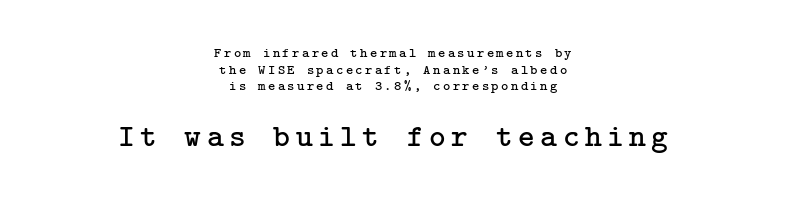
Q: Is the text bold? A: No.
Q: Is the text italic (slanted)? A: No, it is upright.
Q: Is the typeface a serif or a sans-serif typeface? A: Serif.
Q: Is the text underlined? A: No.
Q: How is the paragraph aligned? A: Centered.
Q: Which block of text is set in a larger size, the first (top) or the second (bottom)? A: The second (bottom) one.
Q: Width (condensed, normal, or wide)? A: Normal.
Q: Stroke contrast? A: Low.
Q: x-height? A: Medium.
